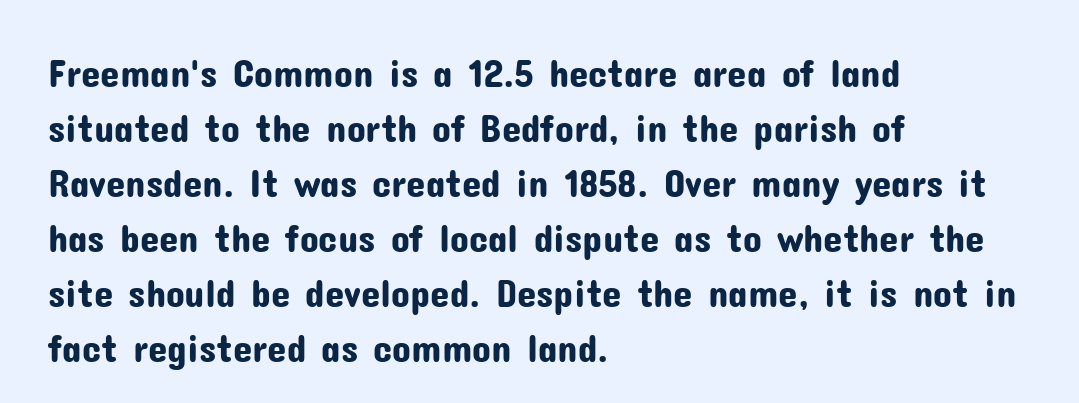
Q: Is the text italic (slanted)? A: No, it is upright.
Q: Is the typeface a serif or a sans-serif typeface? A: Sans-serif.
Q: Is the text underlined? A: No.
Q: How is the paragraph aligned? A: Left-aligned.
Q: Is the spacing between letters normal or unusually wide? A: Normal.
Q: Is the spacing between lines tight, normal or loose? A: Normal.
Q: Width (condensed, normal, or wide)? A: Normal.
Q: Stroke contrast? A: Low.
Q: x-height? A: Medium.
Q: Monospaced? A: No.
